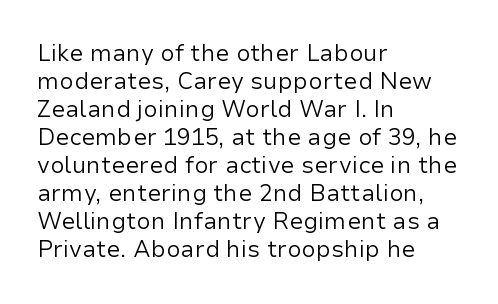
The image shows 23 px text type, upright; set left-aligned, line spacing 1.22x, normal letter spacing, not underlined.
